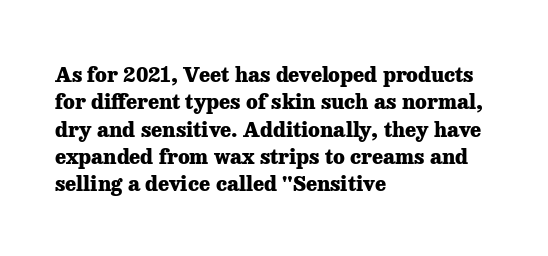
Q: Is the text bold? A: Yes.
Q: Is the text italic (slanted)? A: No, it is upright.
Q: Is the text underlined? A: No.
Q: How is the paragraph aligned? A: Left-aligned.
Q: Is the spacing between letters normal or unusually wide? A: Normal.
Q: Is the spacing between lines tight, normal or loose? A: Normal.
